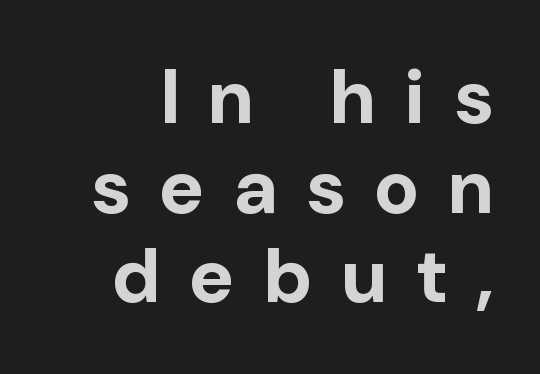
The image shows 76 px bold sans-serif type, upright; set line spacing 1.18x, unusually wide letter spacing (+0.4 em), not underlined; low stroke contrast and a medium x-height.
